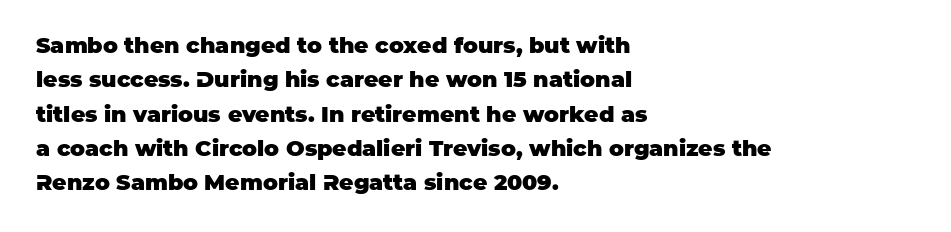
The image shows 22 px bold type, upright; set left-aligned, normal line spacing (1.56x), normal letter spacing, not underlined.
